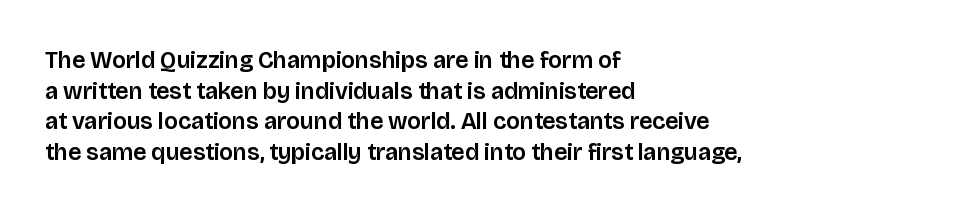
The image shows 24 px text type, upright; set left-aligned, normal line spacing (1.28x), normal letter spacing, not underlined.
